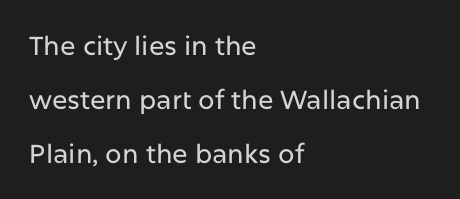
The vertical gap from one line to the next is large. Nobody drew a line under any word here. Caption: multi-line text, flush left, ragged right. Students, note that the glyphs here touch the page at normal intervals.
